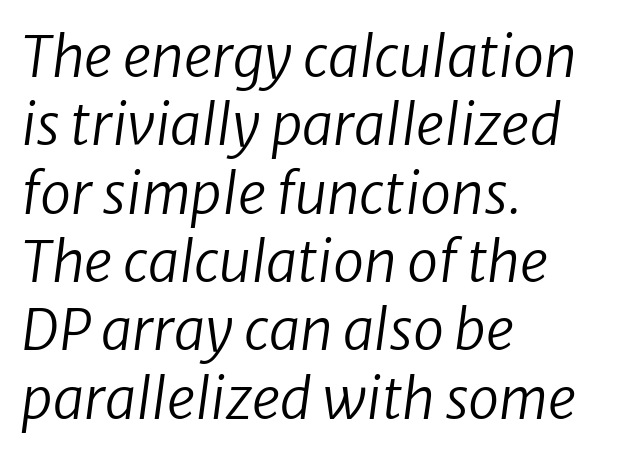
Here the designer chose a conventional face with non-uniform glyph widths. There is no visible air inserted between adjacent glyphs. No word sits above an underline. The axis of the letterforms is tilted away from vertical. Short and long lines alike share a common starting point at left.
